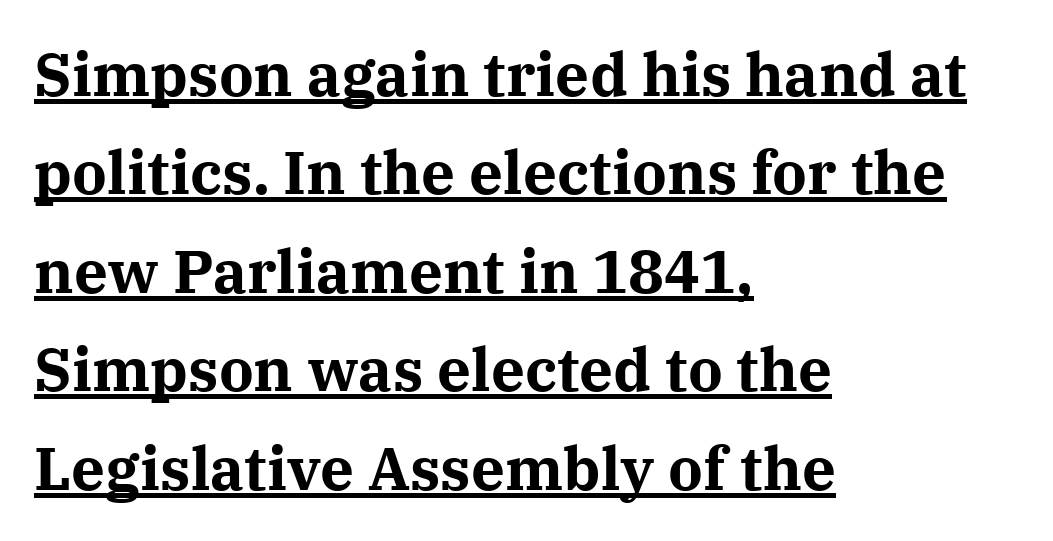
Here the glyphs are tracked normally, forming tight word shapes. The lettering is marked with a stroke running underneath it. Varying glyph widths throughout — classic text-font behaviour. Strokes here are thick enough to call this a true bold. Does the lettering tilt? It doesn't — this is upright. Regular leading.
